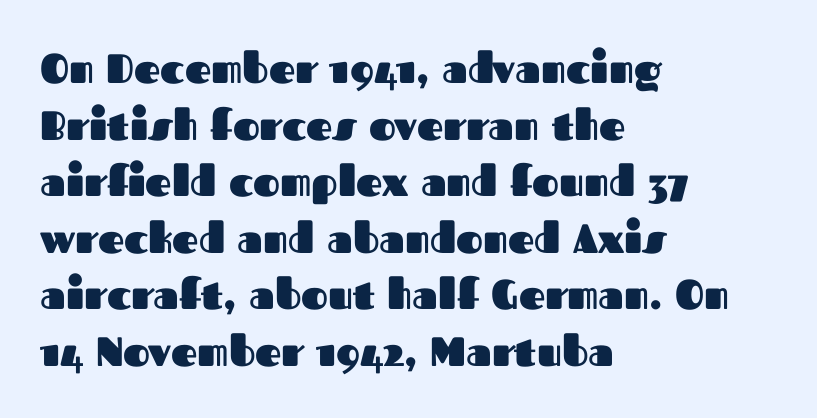
{"serif": "no", "italic": "no", "bold": "yes", "weight": "heavy", "width": "normal", "stroke_contrast": "medium", "x_height": "medium", "monospaced": "no", "underline": "no", "align": "left", "line_spacing": "normal", "line_spacing_ratio": 1.38, "letter_spacing": "normal", "letter_spacing_em": 0.0, "glyph_px": 41}
